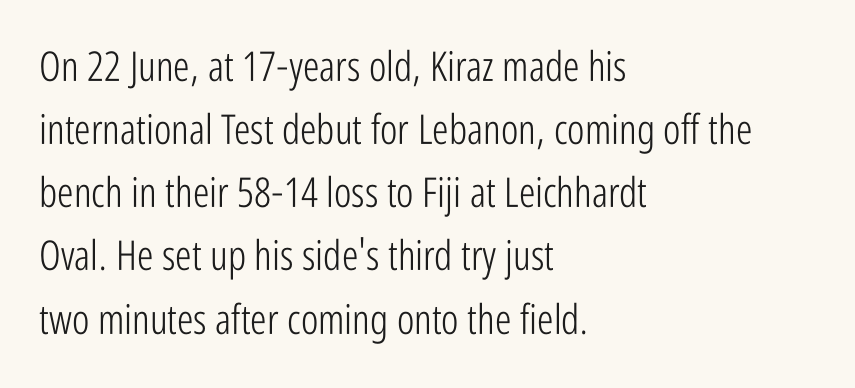
{"serif": "no", "italic": "no", "bold": "no", "weight": "light", "width": "condensed", "stroke_contrast": "low", "x_height": "medium", "monospaced": "no", "underline": "no", "align": "left", "line_spacing": "normal", "line_spacing_ratio": 1.54, "letter_spacing": "normal", "letter_spacing_em": 0.0, "glyph_px": 41}
